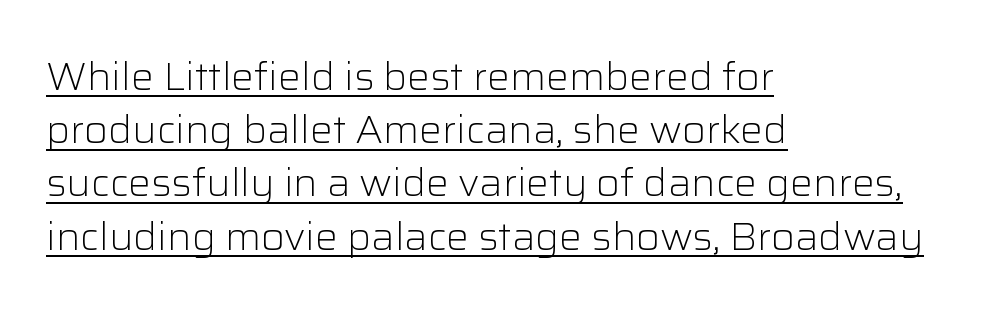
{"serif": "no", "italic": "no", "bold": "no", "weight": "light", "width": "normal", "stroke_contrast": "low", "x_height": "medium", "monospaced": "no", "underline": "yes", "align": "left", "line_spacing": "normal", "line_spacing_ratio": 1.4, "letter_spacing": "normal", "letter_spacing_em": 0.0, "glyph_px": 38}
